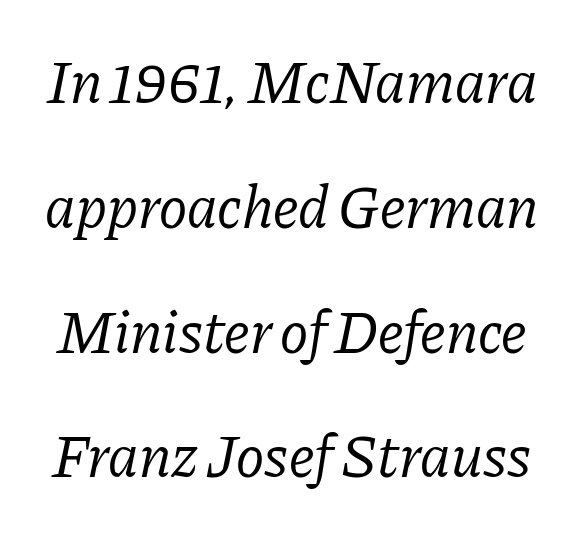
Q: Is the text bold? A: No.
Q: Is the text italic (slanted)? A: Yes, it leans right by about 11 degrees.
Q: Is the typeface a serif or a sans-serif typeface? A: Serif.
Q: Is the text underlined? A: No.
Q: Is the spacing between letters normal or unusually wide? A: Normal.
Q: Is the spacing between lines tight, normal or loose? A: Loose.
Q: Width (condensed, normal, or wide)? A: Normal.
Q: Stroke contrast? A: Low.
Q: x-height? A: Medium.
Q: Monospaced? A: No.
